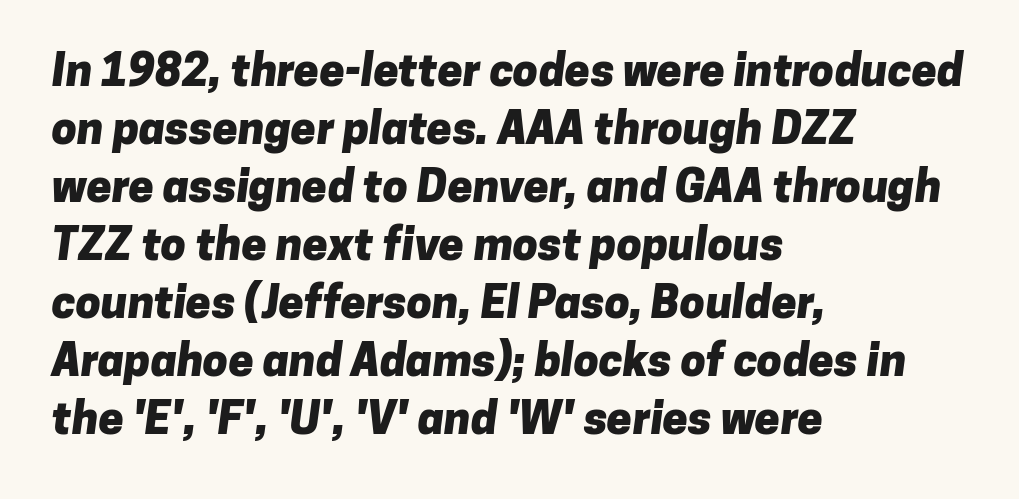
Q: Is the text bold? A: Yes.
Q: Is the typeface a serif or a sans-serif typeface? A: Sans-serif.
Q: Is the text underlined? A: No.
Q: How is the paragraph aligned? A: Left-aligned.
Q: Is the spacing between letters normal or unusually wide? A: Normal.
Q: Is the spacing between lines tight, normal or loose? A: Normal.
Q: Width (condensed, normal, or wide)? A: Normal.
Q: Stroke contrast? A: Low.
Q: x-height? A: Medium.
Q: Monospaced? A: No.
